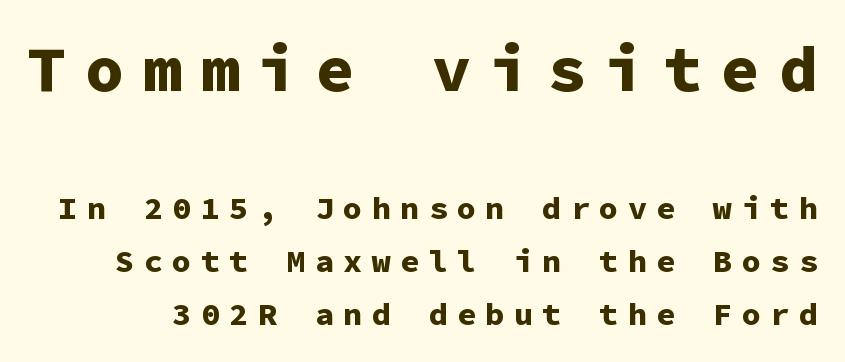
{"serif": "no", "italic": "no", "bold": "yes", "weight": "bold", "width": "normal", "stroke_contrast": "low", "x_height": "medium", "monospaced": "yes", "underline": "no", "line_spacing": "normal", "line_spacing_ratio": 1.66, "letter_spacing": "wide", "letter_spacing_em": 0.29, "larger_block": "first", "size_ratio": 2.03, "glyph_px": 65}
